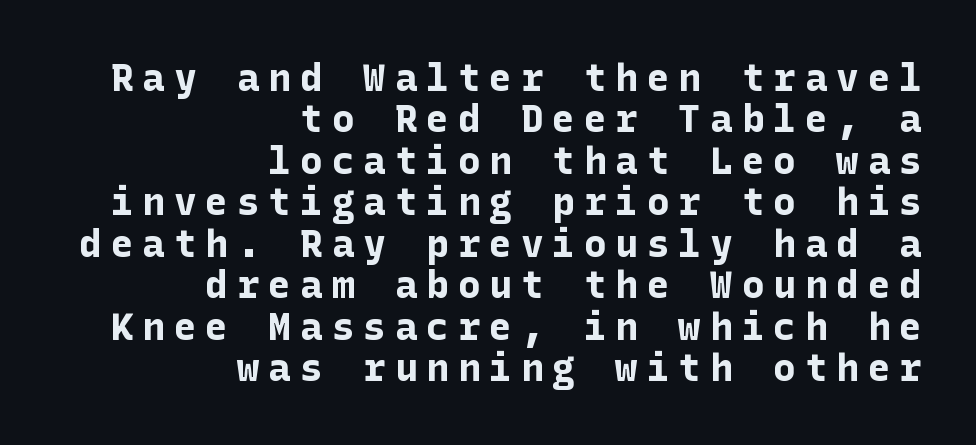
{"serif": "no", "italic": "no", "bold": "yes", "weight": "bold", "width": "normal", "stroke_contrast": "low", "x_height": "medium", "underline": "no", "align": "right", "line_spacing": "tight", "line_spacing_ratio": 1.09, "letter_spacing": "wide", "letter_spacing_em": 0.23, "glyph_px": 38}
